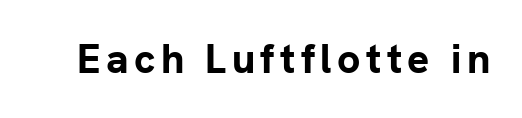
The image shows 41 px bold sans-serif type, upright; set not underlined; low stroke contrast and a medium x-height.
